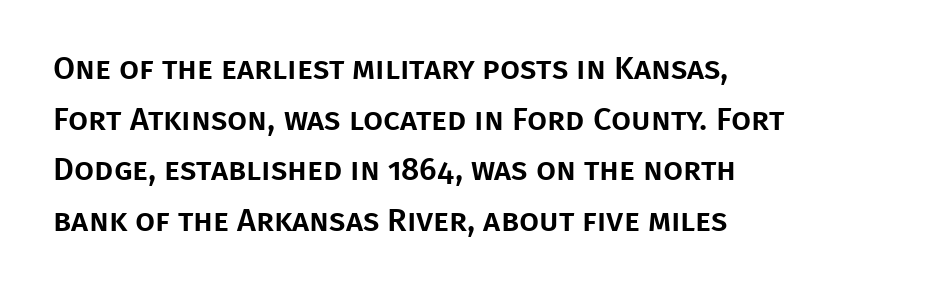
Compared with a centered layout, this one pins lines to the left instead. The font's upright variant was chosen for this text. The face used here is proportionally spaced, like ordinary book or web type. Rows of type keep a routine distance in the vertical direction.
